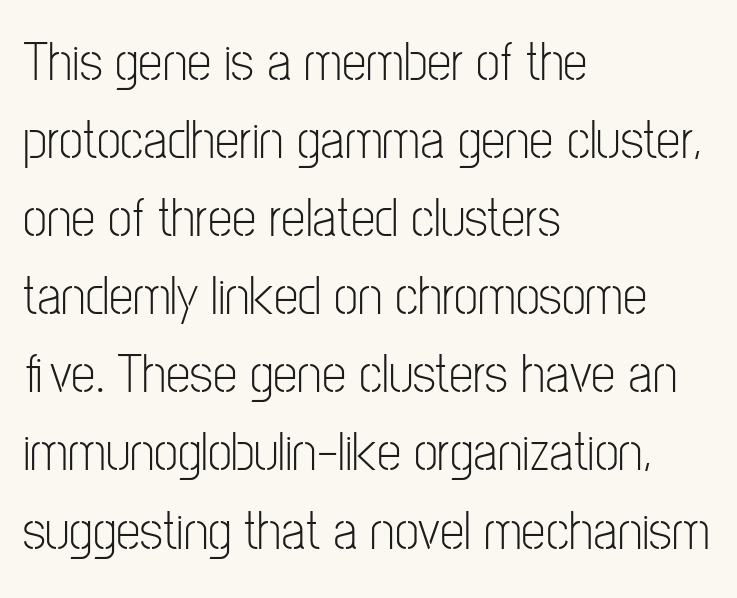
{"serif": "no", "italic": "no", "bold": "no", "weight": "light", "width": "condensed", "stroke_contrast": "low", "x_height": "medium", "monospaced": "no", "underline": "no", "align": "left", "line_spacing": "normal", "line_spacing_ratio": 1.42, "letter_spacing": "normal", "letter_spacing_em": 0.0, "glyph_px": 55}
